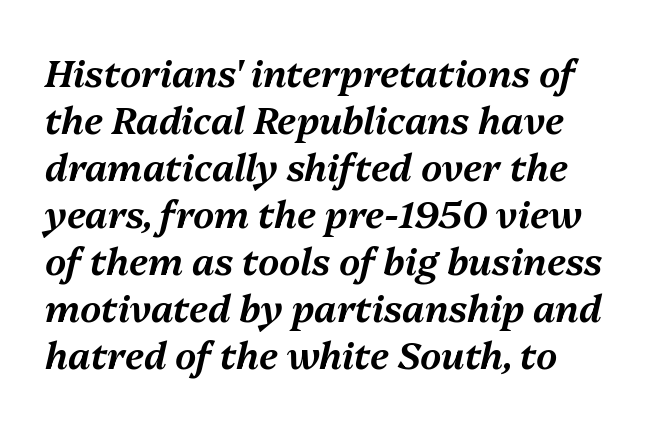
{"italic": "yes", "lean": "right", "slant_degrees": 13, "width": "normal", "stroke_contrast": "medium", "x_height": "medium", "monospaced": "no", "underline": "no", "align": "left", "line_spacing": "normal", "line_spacing_ratio": 1.27, "letter_spacing": "normal", "letter_spacing_em": 0.0, "glyph_px": 37}
